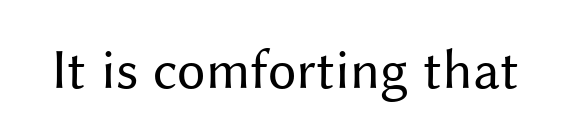
Q: Is the text bold? A: No.
Q: Is the text italic (slanted)? A: No, it is upright.
Q: Is the typeface a serif or a sans-serif typeface? A: Sans-serif.
Q: Is the text underlined? A: No.
Q: Is the spacing between letters normal or unusually wide? A: Normal.
Q: Width (condensed, normal, or wide)? A: Normal.
Q: Stroke contrast? A: Medium.
Q: x-height? A: Medium.
Q: Monospaced? A: No.
